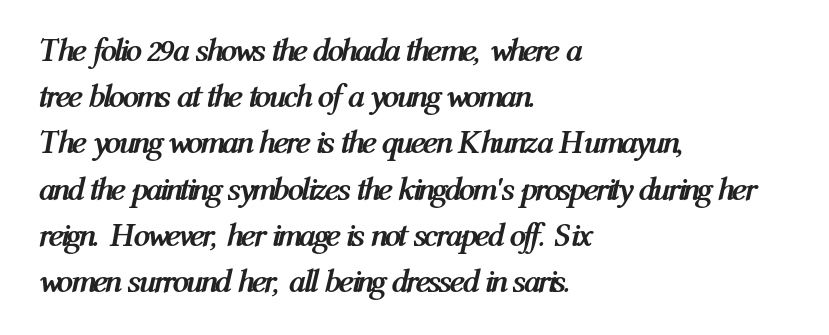
Q: Is the text bold? A: Yes.
Q: Is the text italic (slanted)? A: Yes, it leans right by about 12 degrees.
Q: Is the text underlined? A: No.
Q: How is the paragraph aligned? A: Left-aligned.
Q: Is the spacing between letters normal or unusually wide? A: Normal.
Q: Is the spacing between lines tight, normal or loose? A: Normal.
Q: Width (condensed, normal, or wide)? A: Condensed.
Q: Stroke contrast? A: Medium.
Q: x-height? A: Medium.
Q: Monospaced? A: No.
